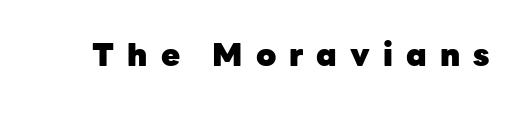
Q: Is the text bold? A: Yes.
Q: Is the text italic (slanted)? A: No, it is upright.
Q: Is the typeface a serif or a sans-serif typeface? A: Sans-serif.
Q: Is the text underlined? A: No.
Q: Is the spacing between letters normal or unusually wide? A: Unusually wide.
Q: Width (condensed, normal, or wide)? A: Normal.
Q: Stroke contrast? A: Low.
Q: x-height? A: Medium.
Q: Monospaced? A: No.
